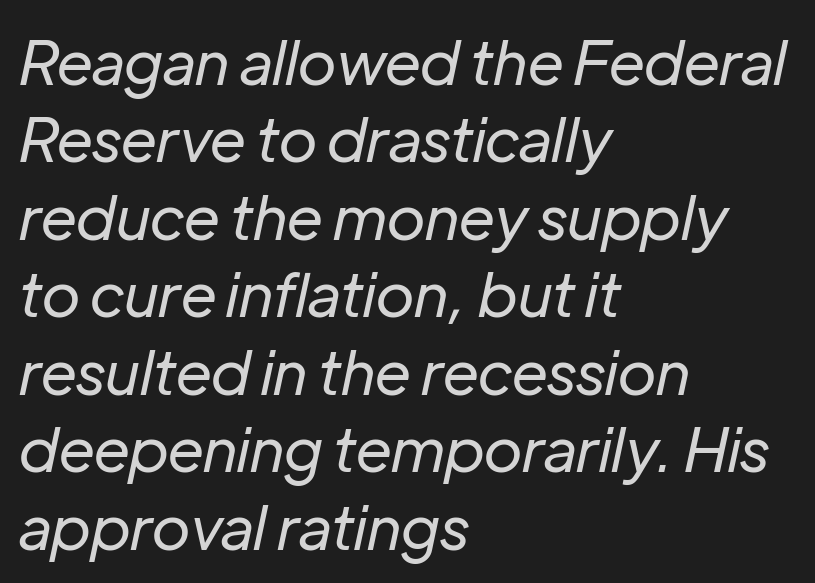
{"italic": "yes", "lean": "right", "slant_degrees": 12, "bold": "no", "weight": "regular", "width": "normal", "stroke_contrast": "low", "x_height": "medium", "monospaced": "no", "underline": "no", "align": "left", "line_spacing": "normal", "line_spacing_ratio": 1.27, "letter_spacing": "normal", "letter_spacing_em": 0.0, "glyph_px": 61}
